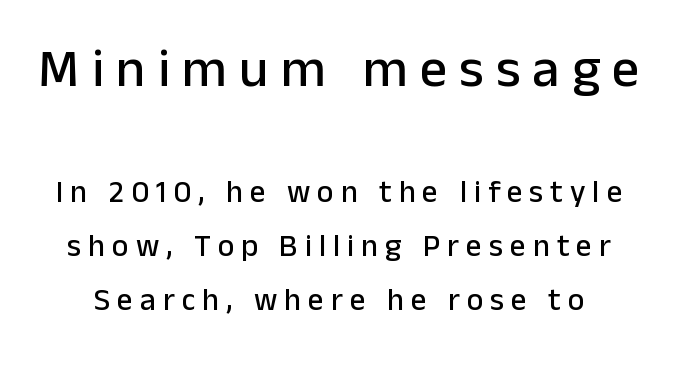
{"serif": "no", "italic": "no", "width": "normal", "stroke_contrast": "low", "x_height": "medium", "monospaced": "no", "underline": "no", "line_spacing_ratio": 1.74, "letter_spacing": "wide", "letter_spacing_em": 0.23, "larger_block": "first", "size_ratio": 1.74, "glyph_px": 54}
